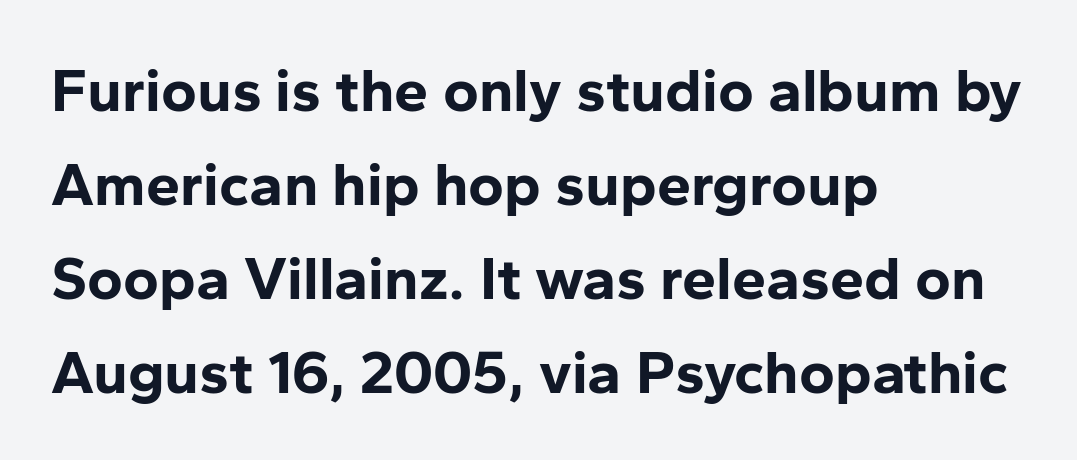
No italicization has been applied; the sample stays upright. Bare-footed words on every line. Think of a printed novel: that variable character pitch is what you see here. The letterforms sit shoulder to shoulder at normal distance. Notice how descenders clear the ascenders below comfortably — that's standard leading.
